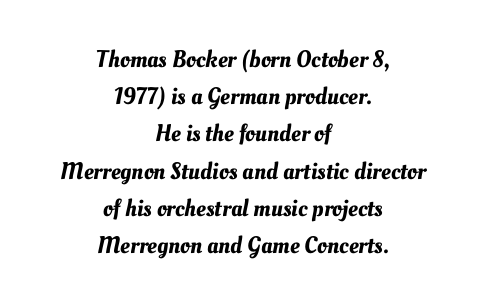
{"underline": "no", "align": "center", "line_spacing": "normal", "line_spacing_ratio": 1.55, "letter_spacing": "normal", "letter_spacing_em": 0.0, "glyph_px": 24}
